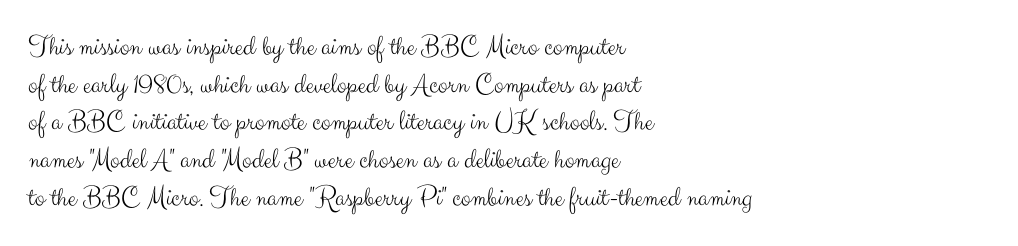
Q: Is the text bold? A: No.
Q: Is the text italic (slanted)? A: Yes.
Q: Is the typeface a serif or a sans-serif typeface? A: Sans-serif.
Q: Is the text underlined? A: No.
Q: How is the paragraph aligned? A: Left-aligned.
Q: Is the spacing between letters normal or unusually wide? A: Normal.
Q: Is the spacing between lines tight, normal or loose? A: Normal.
Q: Width (condensed, normal, or wide)? A: Normal.
Q: Stroke contrast? A: Medium.
Q: x-height? A: Small.
Q: Monospaced? A: No.
